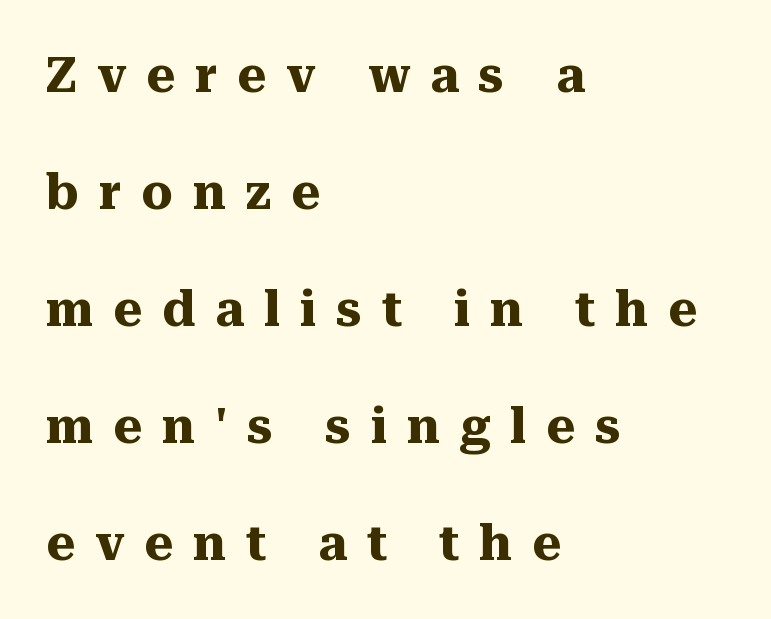
Emphasis by weight is at full strength: bold. To sum up the face: it has serifs. The paragraph shown leans on its left margin. Widely set lines give the paragraph a tall, airy silhouette.
